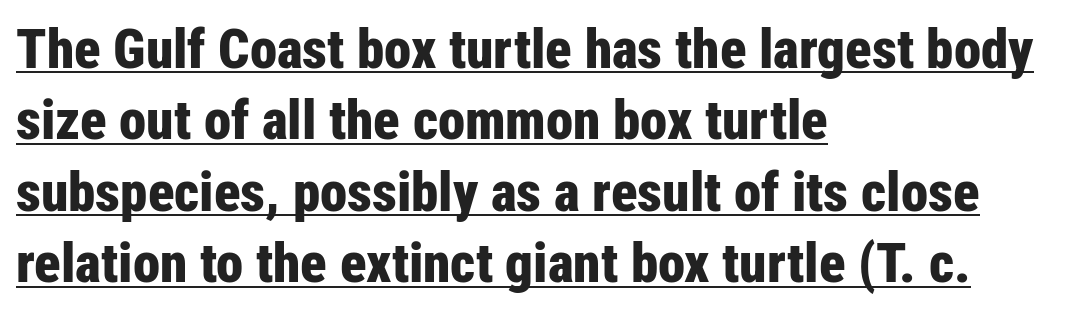
{"serif": "no", "italic": "no", "bold": "yes", "weight": "bold", "width": "condensed", "stroke_contrast": "low", "x_height": "medium", "monospaced": "no", "underline": "yes", "align": "left", "line_spacing": "normal", "line_spacing_ratio": 1.3, "letter_spacing": "normal", "letter_spacing_em": 0.0, "glyph_px": 55}
